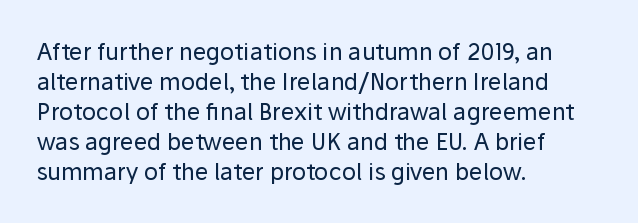
{"italic": "no", "bold": "no", "underline": "no", "align": "left", "line_spacing": "normal", "line_spacing_ratio": 1.3, "letter_spacing": "normal", "letter_spacing_em": 0.0, "glyph_px": 23}
